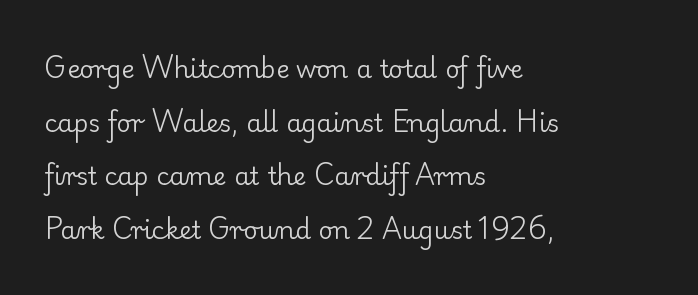
{"italic": "no", "bold": "no", "underline": "no", "align": "left", "line_spacing": "loose", "line_spacing_ratio": 2.15, "letter_spacing": "normal", "letter_spacing_em": 0.0, "glyph_px": 25}
